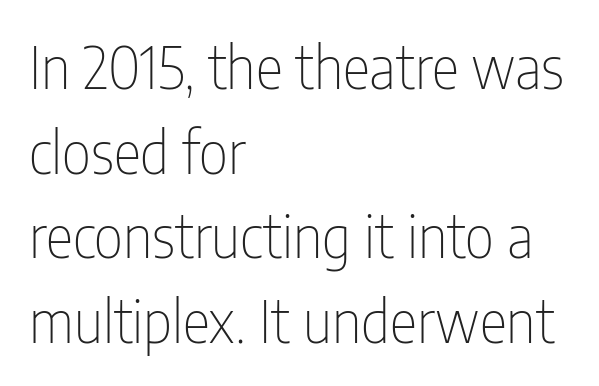
Beneath every word, the page is bare. Caption: standard tracking, unaltered. The face used here is proportionally spaced, like ordinary book or web type. The characters are drawn with everyday or finer stroke widths. Alignment: flush left. Grotesque or geometric, the face here clearly has no serifs.
